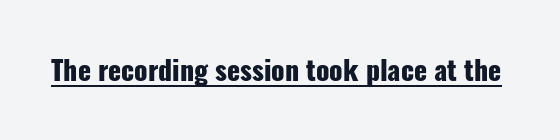
Q: Is the text bold? A: Yes.
Q: Is the text italic (slanted)? A: No, it is upright.
Q: Is the text underlined? A: Yes.
Q: Is the spacing between letters normal or unusually wide? A: Normal.
